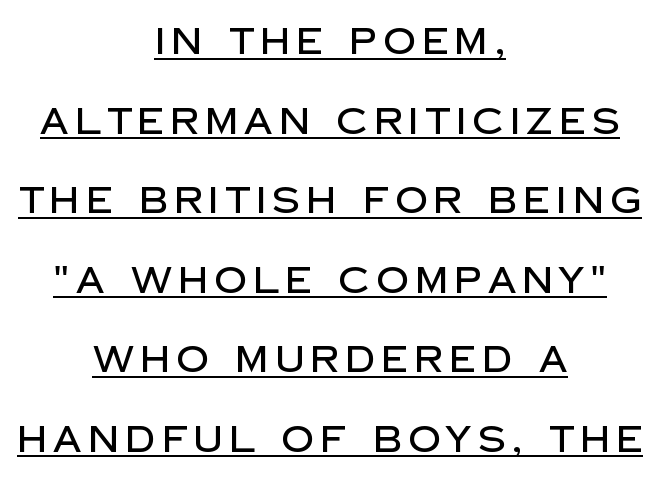
The image shows 36 px sans-serif type, upright; set centered, loose line spacing (2.21x), underlined; low stroke contrast and a large x-height.
